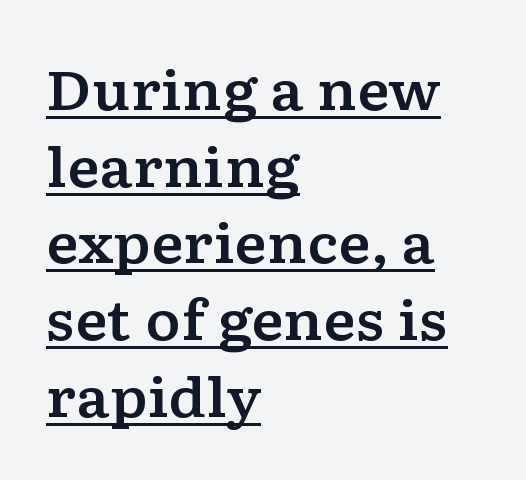
{"serif": "yes", "italic": "no", "width": "wide", "stroke_contrast": "low", "x_height": "medium", "monospaced": "no", "underline": "yes", "align": "left", "line_spacing": "normal", "line_spacing_ratio": 1.42, "letter_spacing": "normal", "letter_spacing_em": 0.0, "glyph_px": 54}
